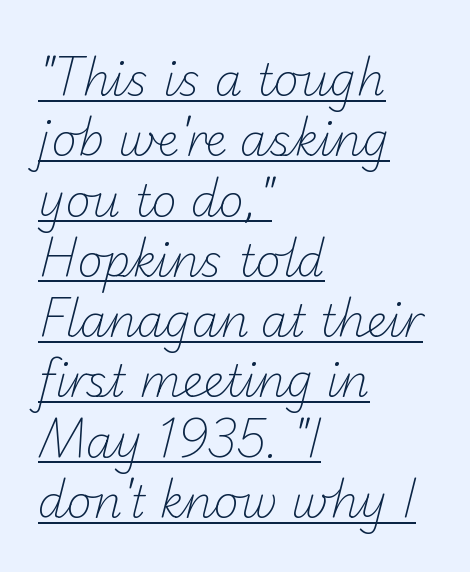
{"serif": "no", "bold": "no", "weight": "light", "width": "normal", "stroke_contrast": "low", "x_height": "small", "monospaced": "no", "underline": "yes", "align": "left", "line_spacing": "normal", "line_spacing_ratio": 1.37, "letter_spacing": "normal", "letter_spacing_em": 0.0, "glyph_px": 44}
